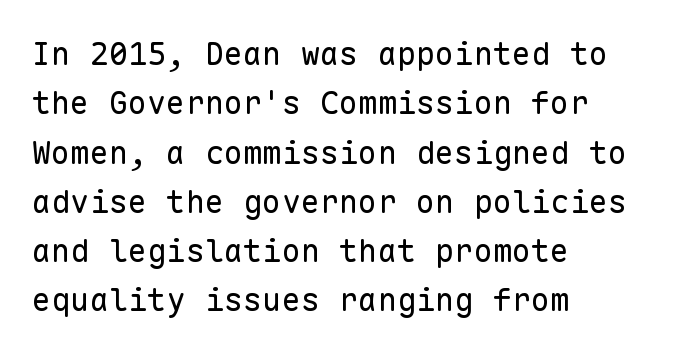
Descenders hang freely into open space. Note: no serifs on the glyphs. Interline gaps are of average width in this sample. Fixed-width glyphs throughout — classic coding-font behaviour. Layout note: lines flush left.
